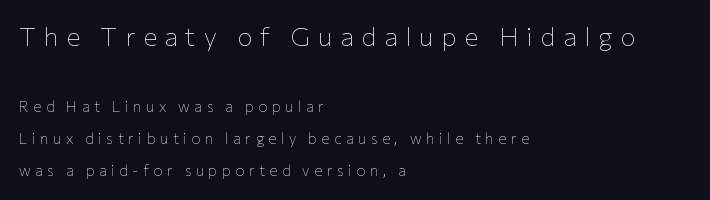
{"italic": "no", "bold": "no", "underline": "no", "align": "left", "line_spacing": "loose", "line_spacing_ratio": 2.15, "letter_spacing": "wide", "letter_spacing_em": 0.3, "larger_block": "first", "size_ratio": 1.73, "glyph_px": 26}
